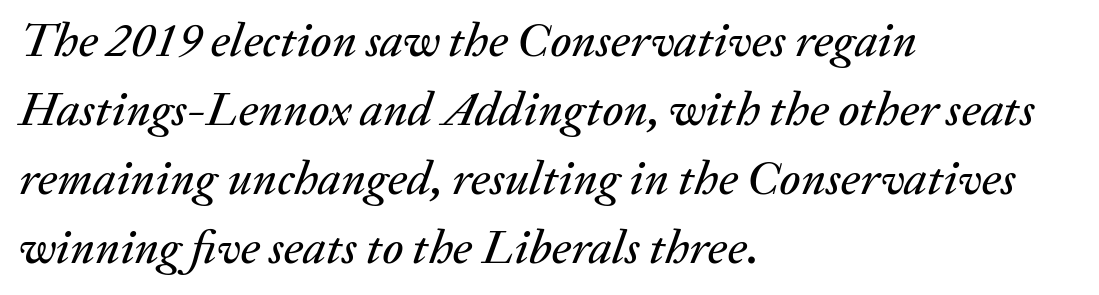
{"italic": "yes", "lean": "right", "slant_degrees": 20, "width": "normal", "stroke_contrast": "medium", "x_height": "medium", "monospaced": "no", "underline": "no", "align": "left", "line_spacing": "normal", "line_spacing_ratio": 1.44, "letter_spacing": "normal", "letter_spacing_em": 0.0, "glyph_px": 48}
